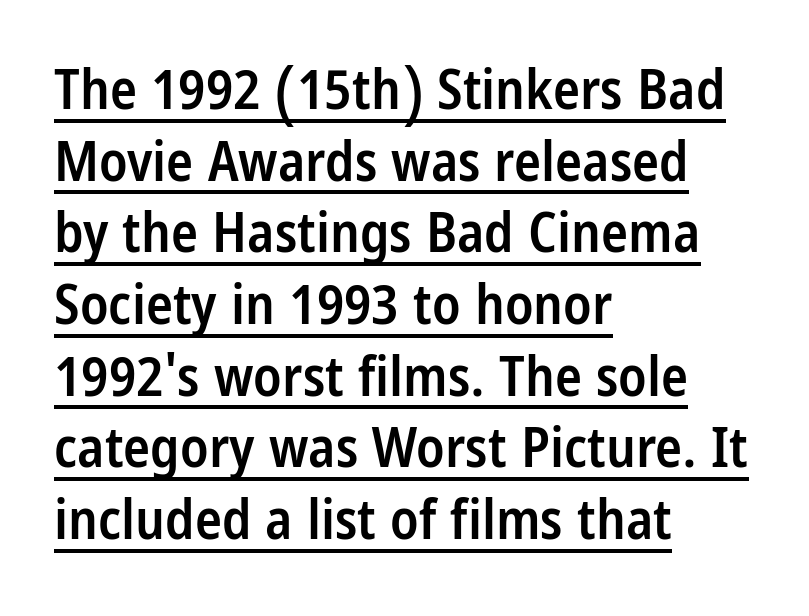
Q: Is the text bold? A: Semi-bold.
Q: Is the text italic (slanted)? A: No, it is upright.
Q: Is the typeface a serif or a sans-serif typeface? A: Sans-serif.
Q: Is the text underlined? A: Yes.
Q: How is the paragraph aligned? A: Left-aligned.
Q: Is the spacing between letters normal or unusually wide? A: Normal.
Q: Is the spacing between lines tight, normal or loose? A: Normal.
Q: Width (condensed, normal, or wide)? A: Condensed.
Q: Stroke contrast? A: Low.
Q: x-height? A: Large.
Q: Monospaced? A: No.
